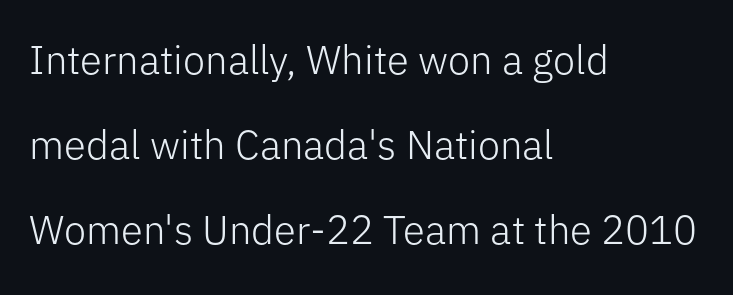
These lines stand farther apart than default settings would place them. The face looks like a standard text weight, possibly lighter. I'd call this a sans setting — the letters go barefoot. Lines of text with bare space underneath. Each line starts at the same left margin while the right side varies.
